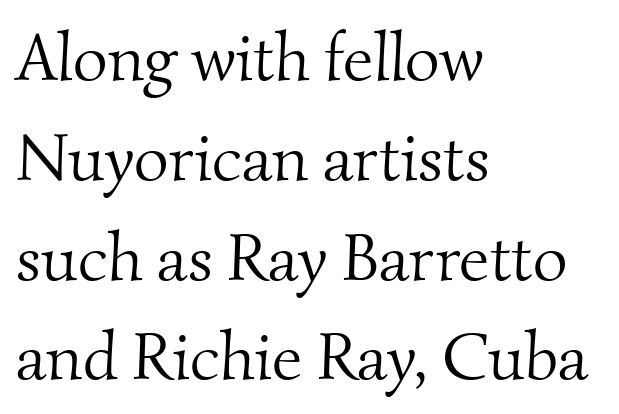
Regular leading. These lines are set flush left with a ragged right edge. Vertical stems look standard width or narrower in stroke. Spacing verdict: proportional, widths tailored to each character. The horizontal fit of the characters is conventional and even.
